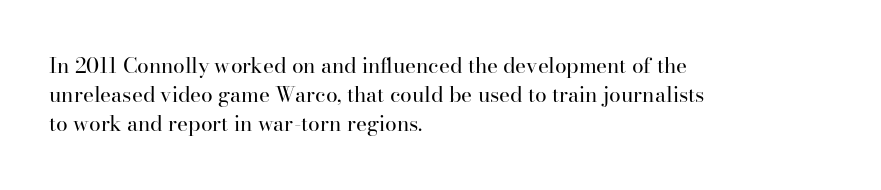
The image shows 21 px text type, upright; set left-aligned, normal line spacing (1.39x), normal letter spacing, not underlined.
